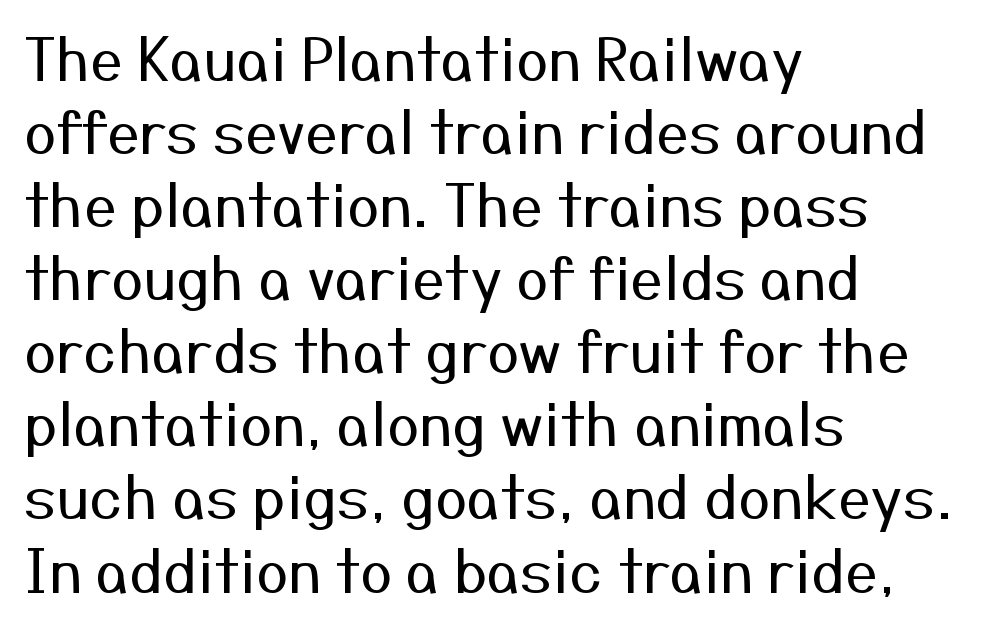
Q: Is the text bold? A: No.
Q: Is the text italic (slanted)? A: No, it is upright.
Q: Is the typeface a serif or a sans-serif typeface? A: Sans-serif.
Q: Is the text underlined? A: No.
Q: How is the paragraph aligned? A: Left-aligned.
Q: Is the spacing between letters normal or unusually wide? A: Normal.
Q: Is the spacing between lines tight, normal or loose? A: Normal.
Q: Width (condensed, normal, or wide)? A: Normal.
Q: Stroke contrast? A: Medium.
Q: x-height? A: Medium.
Q: Monospaced? A: No.
